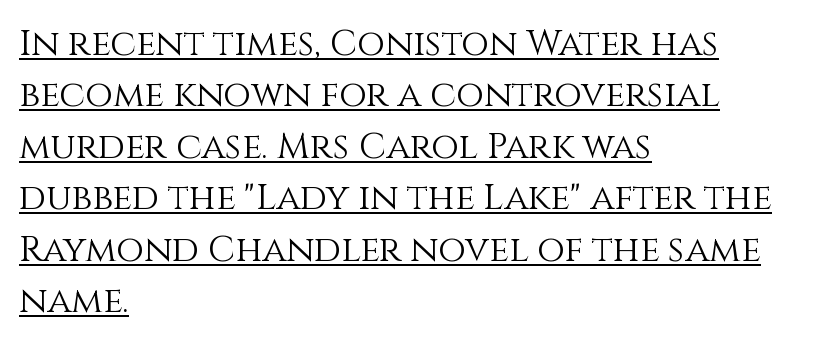
Notice how descenders clear the ascenders below comfortably — that's standard leading. Bold? No — there's no thickening of the strokes. The rendering uses the underline text-decoration. The ragged edge is on the right, which tells us the setting is flush left. The gaps between neighbouring characters are ordinary and unremarkable. Think of a printed novel: that variable character pitch is what you see here.
